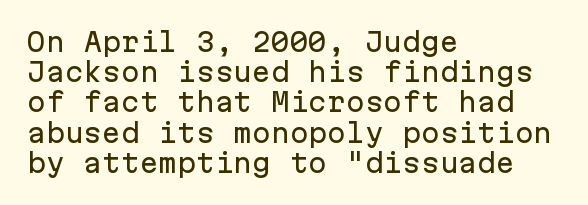
Q: Is the text italic (slanted)? A: No, it is upright.
Q: Is the text underlined? A: No.
Q: How is the paragraph aligned? A: Left-aligned.
Q: Is the spacing between letters normal or unusually wide? A: Normal.
